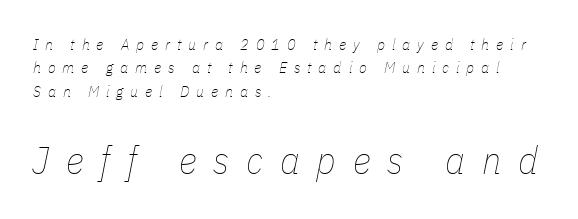
Glance below the letters and you will spot only blank space. Observe the wide spacing: letters keep a clear distance from each other. Varying glyph widths throughout — classic text-font behaviour. The block sitting lower on the canvas is the one with enlarged characters. Would a proofreader flag this as italicized? Yes. Quick note: interline space is typical.
